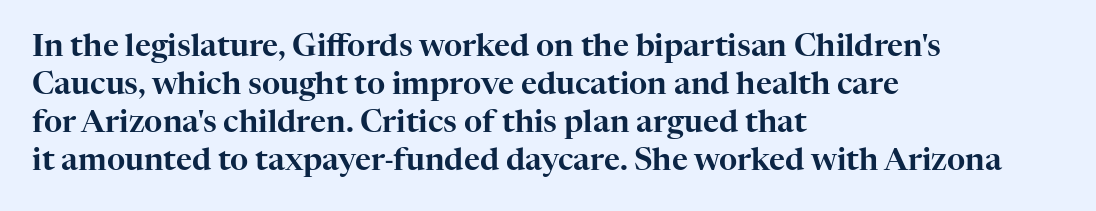
Just letters on the line, the space beneath them empty. Glyph-to-glyph distance matches everyday printed text. Character widths vary here, with narrow letters taking less room than wide ones. Each letter's strokes conclude with small projecting serifs.
